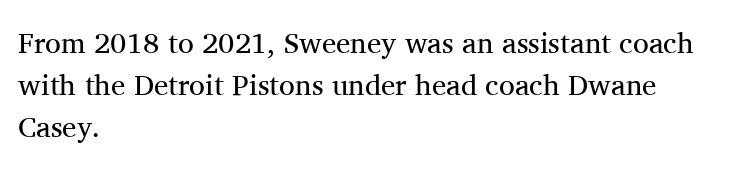
The image shows 29 px regular-weight serif type, upright; set left-aligned, normal line spacing (1.45x), normal letter spacing, not underlined; medium stroke contrast and a medium x-height.
